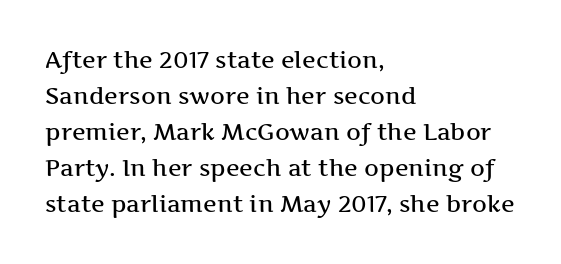
Q: Is the text italic (slanted)? A: No, it is upright.
Q: Is the text underlined? A: No.
Q: How is the paragraph aligned? A: Left-aligned.
Q: Is the spacing between letters normal or unusually wide? A: Normal.
Q: Is the spacing between lines tight, normal or loose? A: Normal.
